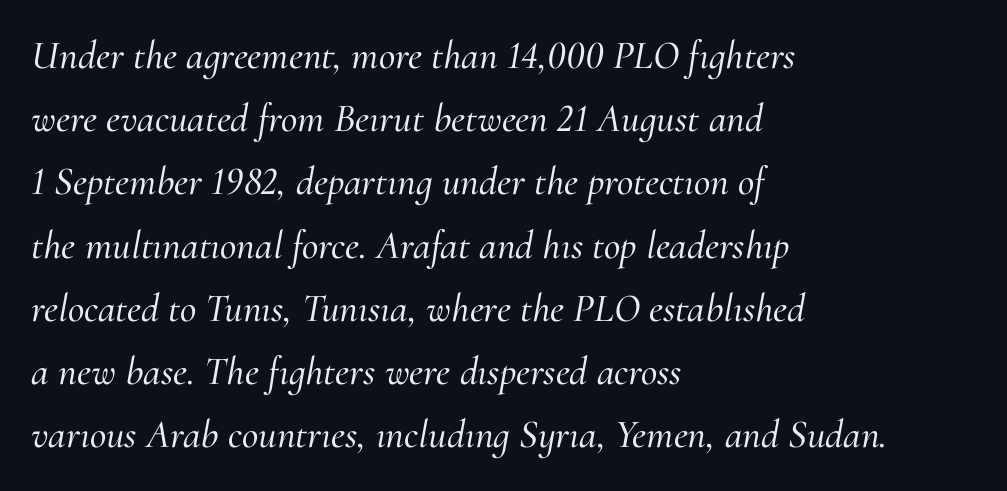
Q: Is the text italic (slanted)? A: Yes, it leans right by about 10 degrees.
Q: Is the typeface a serif or a sans-serif typeface? A: Serif.
Q: Is the text underlined? A: No.
Q: How is the paragraph aligned? A: Left-aligned.
Q: Is the spacing between letters normal or unusually wide? A: Normal.
Q: Is the spacing between lines tight, normal or loose? A: Normal.
Q: Width (condensed, normal, or wide)? A: Normal.
Q: Stroke contrast? A: Medium.
Q: x-height? A: Small.
Q: Monospaced? A: No.
